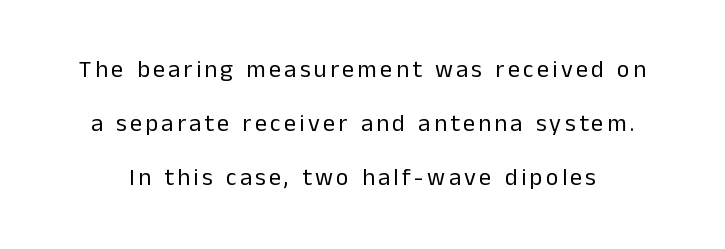
Italic: no, the glyphs are upright roman. The passage shown is not bold in any degree. The specimen omits any rule beneath the text block's lines. The rendering uses a large line-height, opening up the rows.
